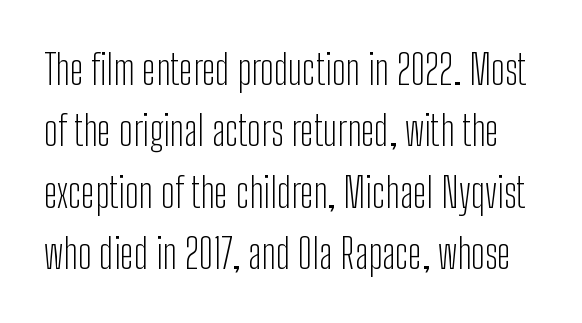
Are there feet on the stems? There aren't — it's a sans. Posture: upright roman. Students, note that the glyphs here touch the page at normal intervals. These lines sit exactly where default settings would place them. Is this a heavy cut? Hardly; it is regular or lighter. Descender tails drop into unmarked territory.
